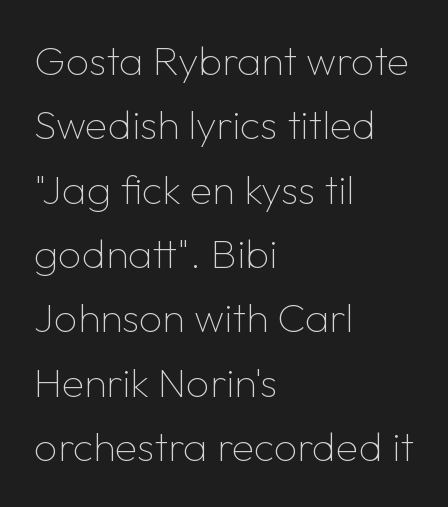
The image shows 41 px thin sans-serif type, upright; set left-aligned, normal line spacing (1.57x), normal letter spacing, not underlined; low stroke contrast and a medium x-height.
